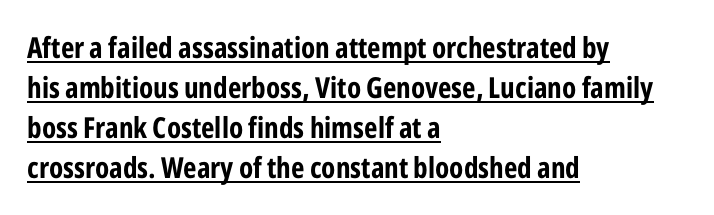
The face used here is a sans, in the tradition of grotesques and geometrics. Standard letterfit; no display-style spreading of the glyphs. Notice how descenders clear the ascenders below comfortably — that's standard leading. Ordinary non-slanted type is in use. The letters are bold, with thick, heavy strokes. Compared with a centered layout, this one pins lines to the left instead.
